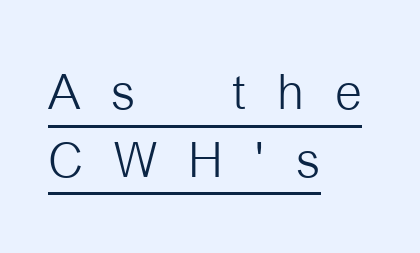
{"serif": "no", "italic": "no", "bold": "no", "weight": "light", "width": "condensed", "stroke_contrast": "low", "x_height": "medium", "monospaced": "no", "underline": "yes", "align": "left", "line_spacing": "tight", "line_spacing_ratio": 0.98, "letter_spacing": "wide", "letter_spacing_em": 0.45, "glyph_px": 69}
